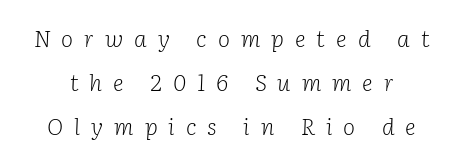
Stems and bowls with no extra thickness — not bold. Tracking here is generous; glyphs stand well apart from one another. Tall strokes in this sample are angled rather than plumb. Check under the words: just untouched page. Horizontal bands of white between lines are thick stripes.
